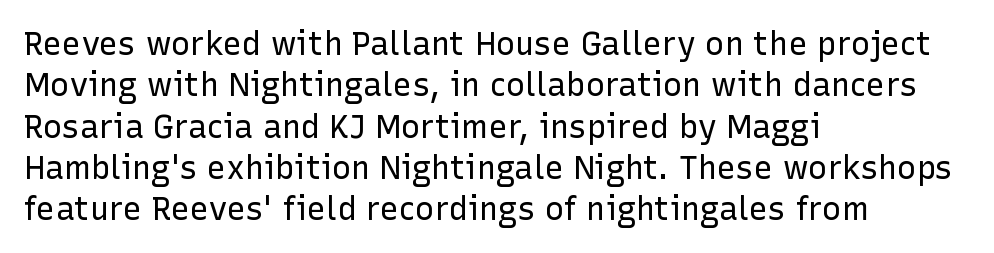
{"serif": "no", "italic": "no", "bold": "no", "weight": "regular", "width": "normal", "stroke_contrast": "low", "x_height": "medium", "monospaced": "no", "underline": "no", "align": "left", "line_spacing": "normal", "line_spacing_ratio": 1.29, "letter_spacing": "normal", "letter_spacing_em": 0.0, "glyph_px": 32}
